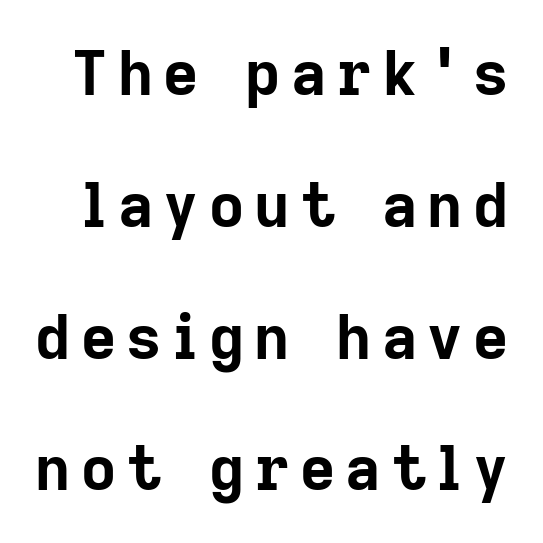
Note: no serifs on the glyphs. It's the straight-up-and-down kind of type. The letters advance in unequal steps, a hallmark of proportional type. Type without underlining. How heavy is the stroke? Heavy — this is a bold.
